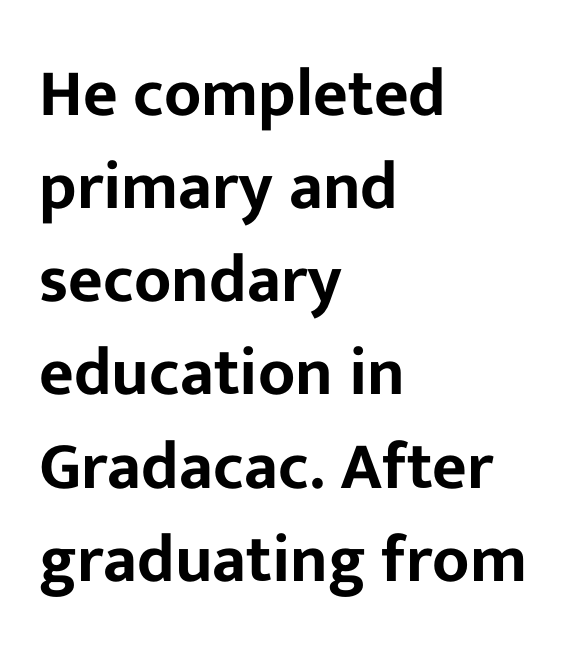
{"serif": "no", "italic": "no", "width": "normal", "stroke_contrast": "low", "x_height": "medium", "monospaced": "no", "underline": "no", "align": "left", "line_spacing": "normal", "line_spacing_ratio": 1.39, "letter_spacing": "normal", "letter_spacing_em": 0.0, "glyph_px": 67}
